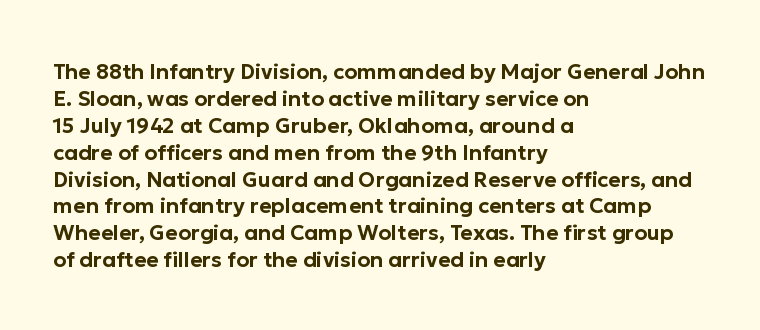
Q: Is the text italic (slanted)? A: No, it is upright.
Q: Is the text underlined? A: No.
Q: How is the paragraph aligned? A: Left-aligned.
Q: Is the spacing between letters normal or unusually wide? A: Normal.
Q: Is the spacing between lines tight, normal or loose? A: Normal.
